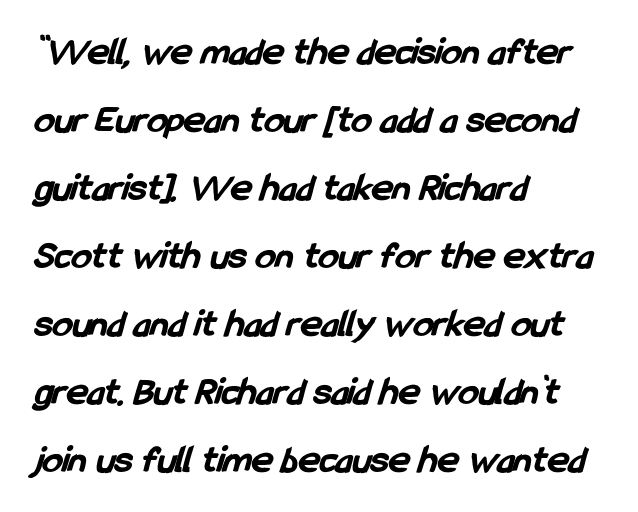
Unmarked baselines from the first word to the last. Horizontal bands of white between lines are of average thickness. Which margin do the lines hug? The left one — the right edge is uneven. These lines are rendered in a variable-pitch font.
